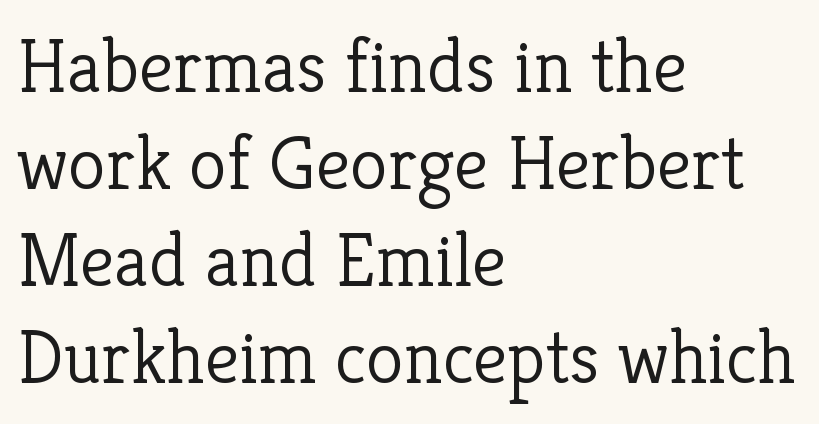
Vertically, the passage feels balanced, rows spaced as you'd expect. The text block is weighted toward the left margin, trailing off unevenly rightward. The gap between lines stays unmarked. The axis of the letterforms is exactly vertical. Weight: regular or lighter. The face used here is proportionally spaced, like ordinary book or web type.
